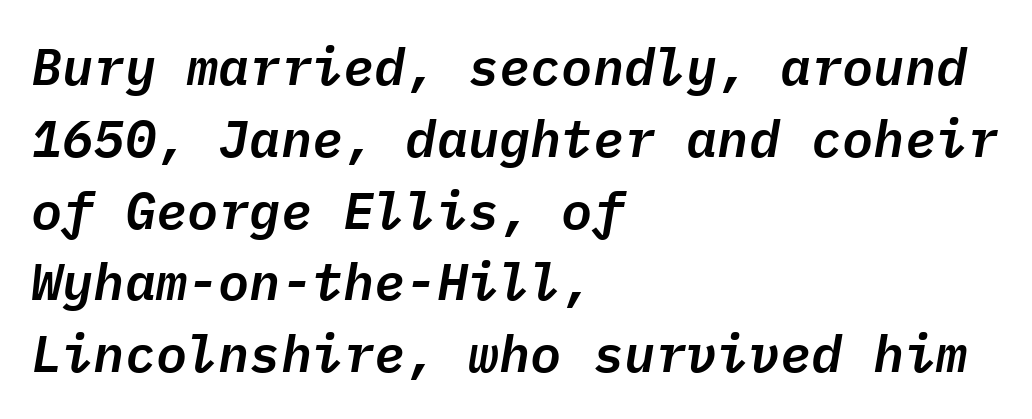
The lines are quadded left. This sample uses plain, unmodified letter spacing. In terms of leading, this rendering sits right in the middle. Think of a typewriter: that constant character pitch is what you see here.
